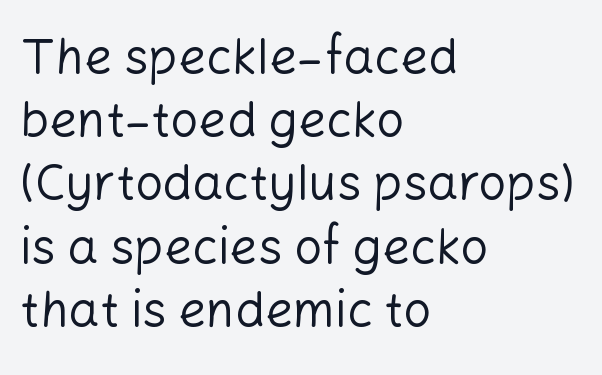
Check under the words: just untouched page. Is this a fixed-width face? No — the glyphs have proportional, varying widths. Is the block centered? No — it sits flush against the left margin. The designer went with a sans here, leaving each stem footless. The lettering stays uniformly vertical, giving the passage a roman look.
